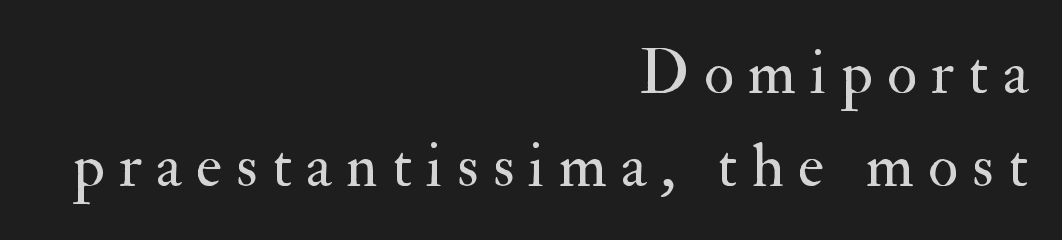
Q: Is the text bold? A: No.
Q: Is the text italic (slanted)? A: No, it is upright.
Q: Is the typeface a serif or a sans-serif typeface? A: Serif.
Q: Is the text underlined? A: No.
Q: How is the paragraph aligned? A: Right-aligned.
Q: Is the spacing between letters normal or unusually wide? A: Unusually wide.
Q: Is the spacing between lines tight, normal or loose? A: Normal.
Q: Width (condensed, normal, or wide)? A: Normal.
Q: Stroke contrast? A: Medium.
Q: x-height? A: Small.
Q: Monospaced? A: No.
